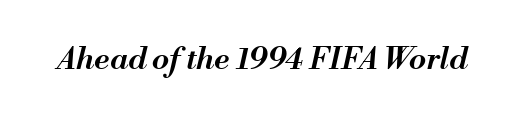
{"italic": "yes", "lean": "right", "slant_degrees": 13, "bold": "semi", "weight": "semibold", "width": "normal", "stroke_contrast": "medium", "x_height": "small", "monospaced": "no", "underline": "no", "letter_spacing": "normal", "letter_spacing_em": 0.0, "glyph_px": 31}
